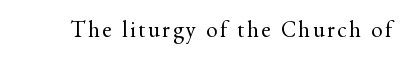
Q: Is the text bold? A: No.
Q: Is the text italic (slanted)? A: No, it is upright.
Q: Is the text underlined? A: No.
